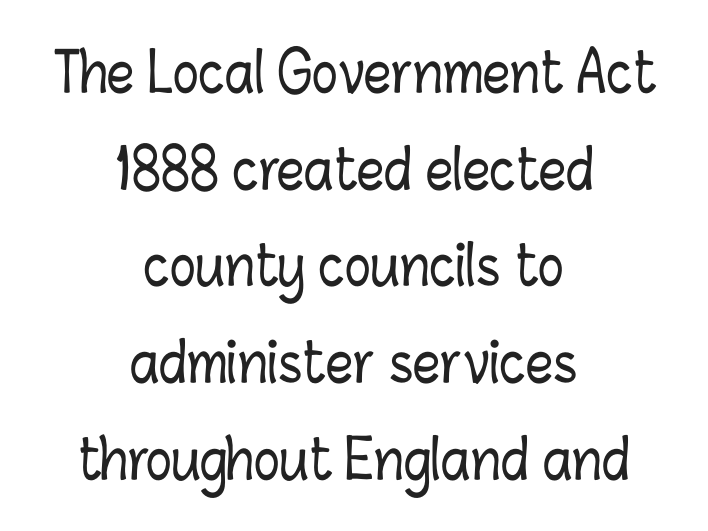
{"italic": "no", "width": "condensed", "stroke_contrast": "low", "x_height": "medium", "monospaced": "no", "underline": "no", "align": "center", "line_spacing_ratio": 1.79, "letter_spacing": "normal", "letter_spacing_em": 0.0, "glyph_px": 54}
